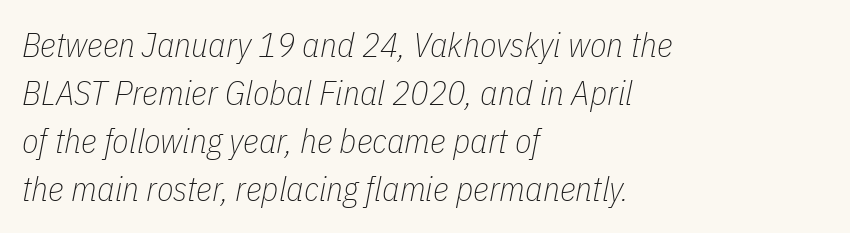
{"italic": "yes", "lean": "right", "slant_degrees": 11, "bold": "no", "weight": "thin", "width": "condensed", "stroke_contrast": "low", "x_height": "medium", "monospaced": "no", "underline": "no", "align": "left", "line_spacing": "normal", "line_spacing_ratio": 1.41, "letter_spacing": "normal", "letter_spacing_em": 0.0, "glyph_px": 34}
